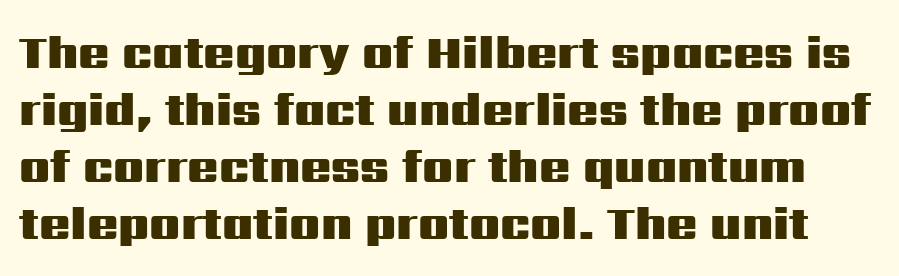
{"serif": "no", "italic": "no", "bold": "yes", "weight": "heavy", "width": "wide", "stroke_contrast": "medium", "x_height": "medium", "monospaced": "no", "underline": "no", "line_spacing_ratio": 1.24, "letter_spacing": "normal", "letter_spacing_em": 0.0, "glyph_px": 46}
